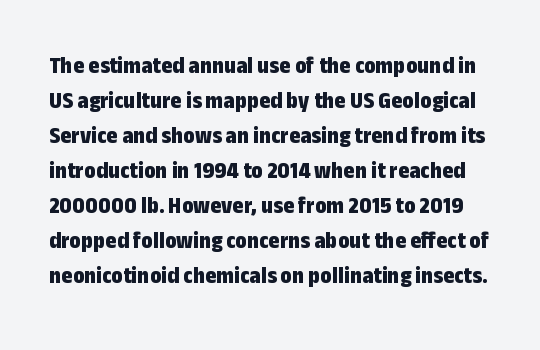
These lines carry a lot of weight — the face is fully bold. Notice how the stems are strictly vertical — no italics here. Inter-character spacing is left at the font's built-in metrics. Has an underline been added? It has not.
